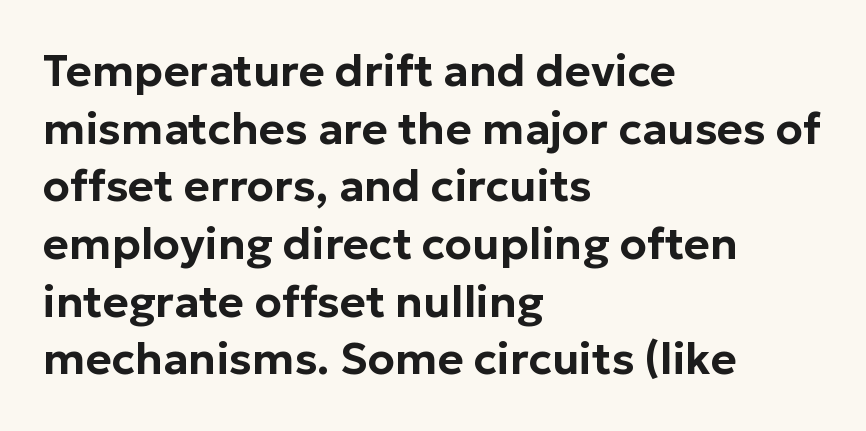
The strip under each line holds only bare page. The space between consecutive lines is moderate. Proportional: the letters do not fall into vertical columns. Notice how the stems are strictly vertical — no italics here. Unlike a traditional serif, this face leaves its strokes unadorned. The gaps between neighbouring characters are ordinary and unremarkable.
